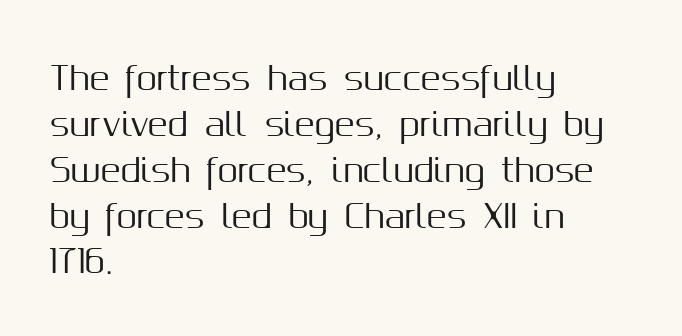
Vertical spacing — default. The setting favours the left margin, as ordinary paragraphs usually do. Posture: straight, roman, zero tilt. Type style note: lacks serifs. The passage shown is not underscored anywhere. Here the designer chose a conventional face with non-uniform glyph widths.
